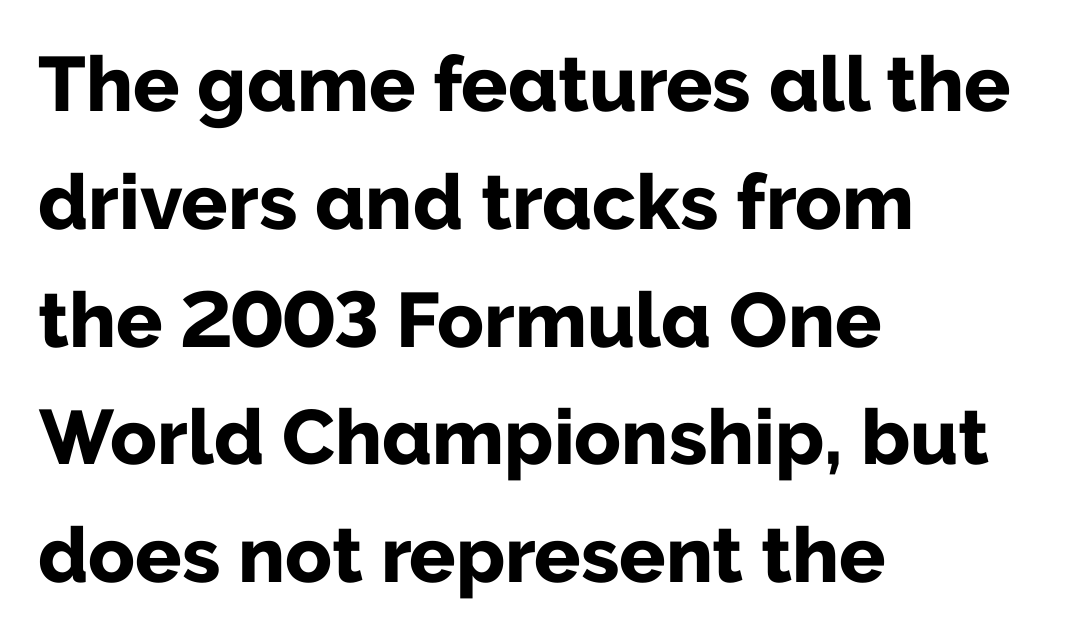
The image shows 77 px bold sans-serif type, upright; set left-aligned, normal line spacing (1.53x), normal letter spacing, not underlined; low stroke contrast and a medium x-height.
